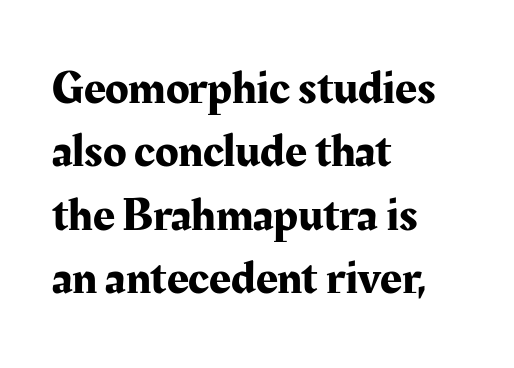
{"serif": "yes", "italic": "no", "width": "normal", "stroke_contrast": "medium", "x_height": "medium", "monospaced": "no", "underline": "no", "align": "left", "line_spacing": "normal", "line_spacing_ratio": 1.32, "letter_spacing": "normal", "letter_spacing_em": 0.0, "glyph_px": 48}
